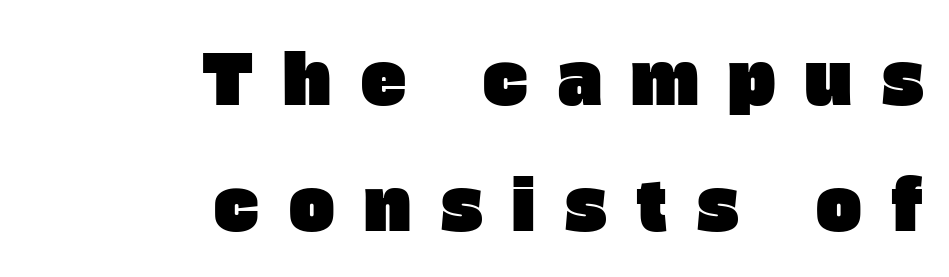
Casual observation: everything's shoved over to the right. Underlining? Definitely not there. Is this a fixed-width face? No — the glyphs have proportional, varying widths. Loose tracking; the words dissolve into strings of separated letters. The font family rendered here belongs to the sans-serif group.
